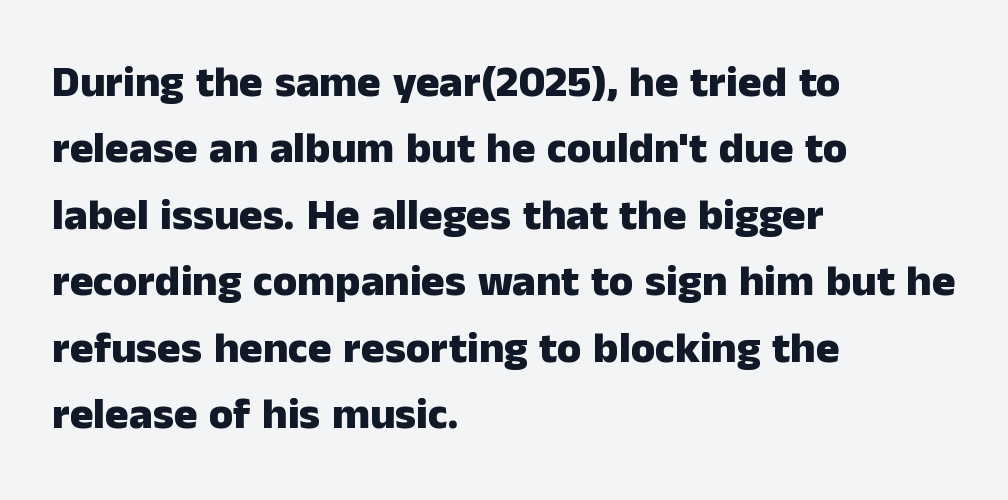
The image shows 44 px heavy sans-serif type, upright; set left-aligned, normal line spacing (1.51x), normal letter spacing, not underlined; low stroke contrast and a medium x-height.
